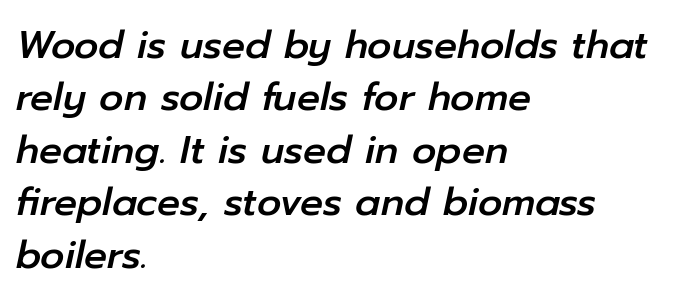
The image shows 38 px text type, italic (leaning right); set left-aligned, normal line spacing (1.38x), normal letter spacing, not underlined; low stroke contrast and a medium x-height.
